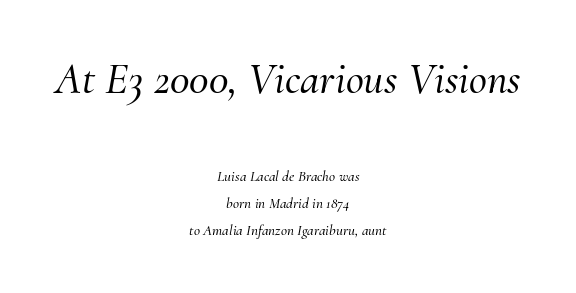
Each row of text sits above clean, open space. The line texture is even and compact thanks to regular tracking. The passage shown begins with its larger block and ends with its smaller one. The font family rendered here belongs to the serif group.
